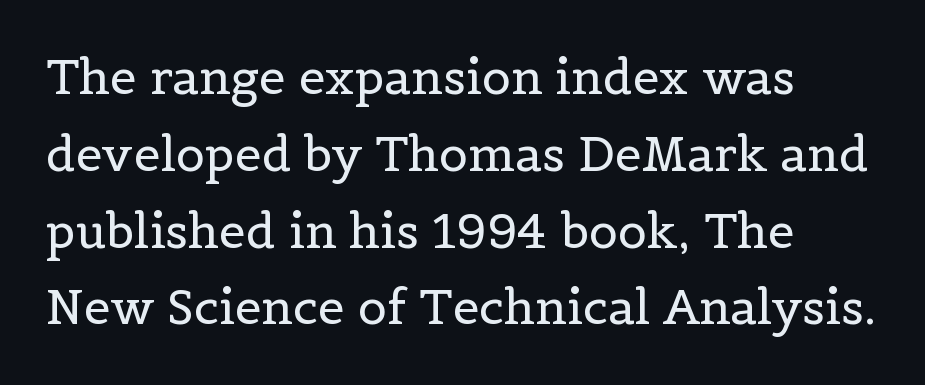
The specimen omits any rule beneath the text block's lines. The weight tops out at a normal text grade. The type family on display is of the serif kind. Standard letterfit; no display-style spreading of the glyphs. Honestly, the row spacing looks completely unremarkable.
